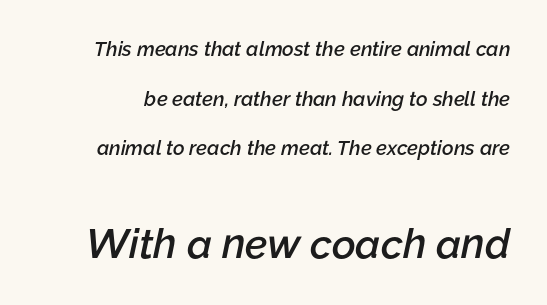
Quick note: italic. Just letters on the line, the space beneath them empty. The lower block of text is set noticeably larger than the block above it. Tracking here is standard; glyphs follow each other at the usual distance. The rendering uses a large line-height, opening up the rows.
